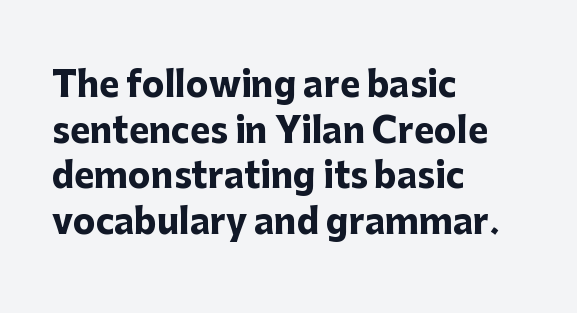
{"serif": "no", "italic": "no", "bold": "yes", "weight": "heavy", "width": "normal", "stroke_contrast": "low", "x_height": "medium", "monospaced": "no", "underline": "no", "align": "left", "line_spacing": "normal", "line_spacing_ratio": 1.34, "letter_spacing": "normal", "letter_spacing_em": 0.0, "glyph_px": 34}
